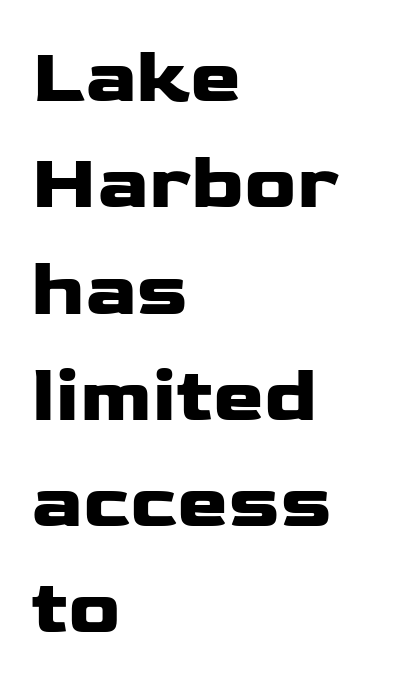
Q: Is the text bold? A: Yes.
Q: Is the text italic (slanted)? A: No, it is upright.
Q: Is the typeface a serif or a sans-serif typeface? A: Sans-serif.
Q: Is the text underlined? A: No.
Q: How is the paragraph aligned? A: Left-aligned.
Q: Is the spacing between letters normal or unusually wide? A: Normal.
Q: Is the spacing between lines tight, normal or loose? A: Normal.
Q: Width (condensed, normal, or wide)? A: Wide.
Q: Stroke contrast? A: Low.
Q: x-height? A: Medium.
Q: Monospaced? A: No.
